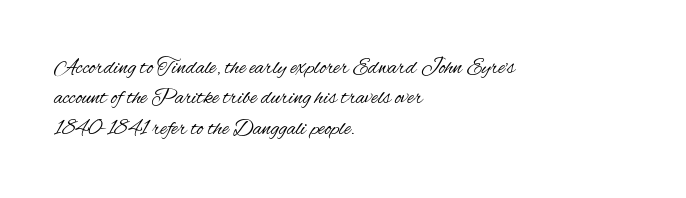
A quiet, ordinary-to-light weight characterises the typeface. The text block is weighted toward the left margin, trailing off unevenly rightward. This rendering leaves character spacing at its baseline value. The strip under each line holds only bare page.
